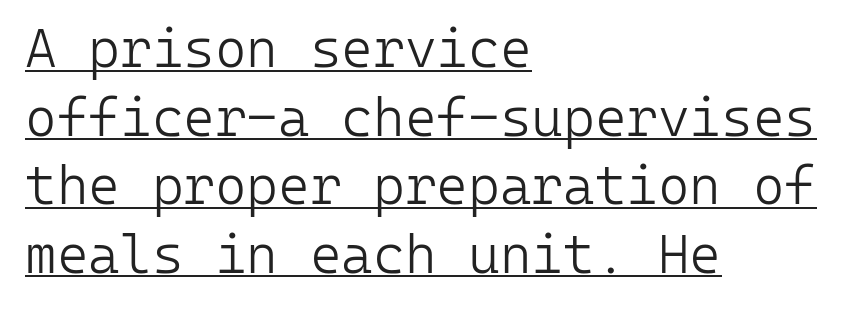
{"serif": "no", "italic": "no", "bold": "no", "weight": "light", "width": "normal", "stroke_contrast": "low", "x_height": "medium", "monospaced": "yes", "underline": "yes", "align": "left", "line_spacing": "normal", "line_spacing_ratio": 1.27, "letter_spacing": "normal", "letter_spacing_em": 0.0, "glyph_px": 54}
